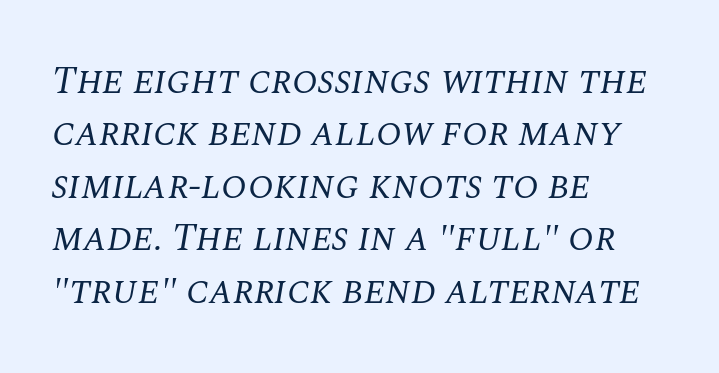
Short note: letters normally spaced. Look at the bottom of the vertical strokes: they flare into serifs here. This sample has the flowing, uneven cadence of proportional lettering. The typesetting does not lean heavy: it is not bold. How would I describe the line gaps? Plain and ordinary.
